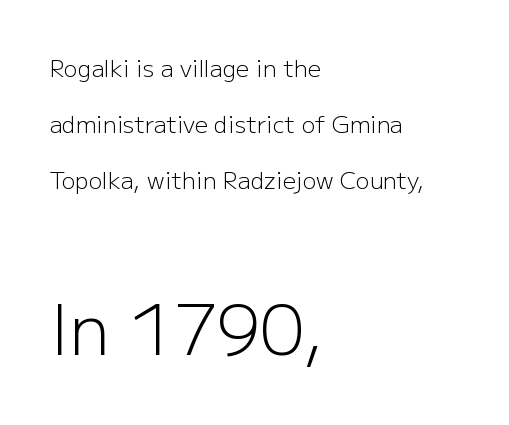
The specimen reads as upright at a glance. On a weight scale, this lands at 450 or below. Serifs: no, the terminals of the letterforms are clean. Honestly, there is no underline to notice here at all.
